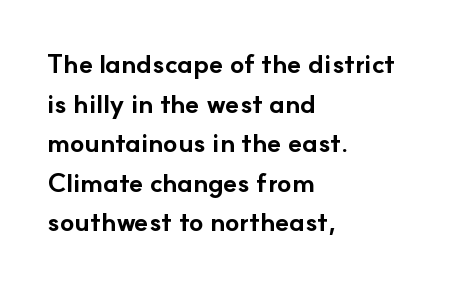
{"italic": "no", "bold": "yes", "underline": "no", "align": "left", "line_spacing": "normal", "line_spacing_ratio": 1.52, "letter_spacing": "normal", "letter_spacing_em": 0.0, "glyph_px": 26}
